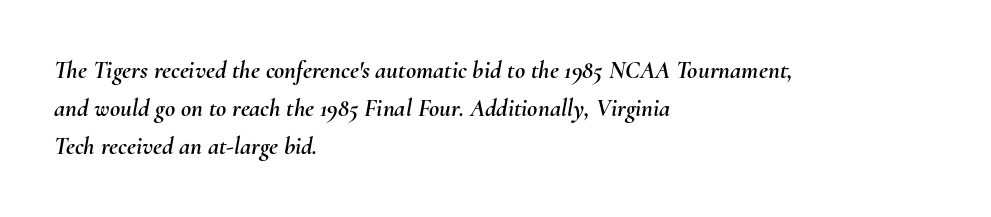
The rag falls on the right side of this text block. If you drew a line through each stem, it would be angled. Evenly set lines give the paragraph a standard silhouette. A bare baseline throughout the passage.
